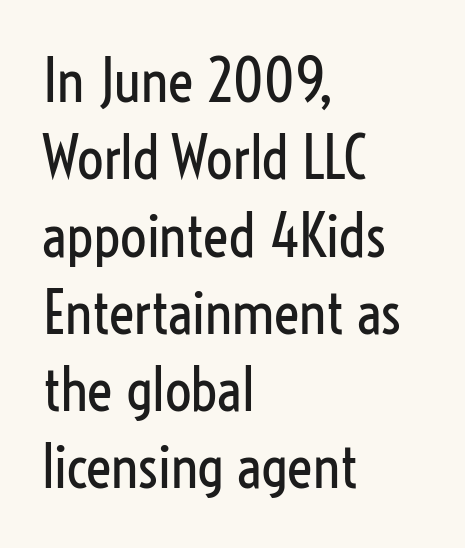
The image shows 59 px regular-weight, condensed sans-serif type, upright; set left-aligned, normal line spacing (1.31x), normal letter spacing, not underlined; low stroke contrast and a medium x-height.
